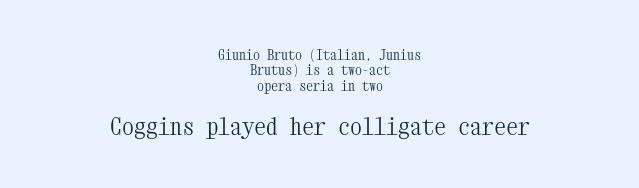
Regarding leading, the lines here are crowded together. The rendering keeps characters at their native spacing. Horizontally, the lines are justified to the midpoint only. Which chunk is bigger? The second one — the bottom block dwarfs the top.
